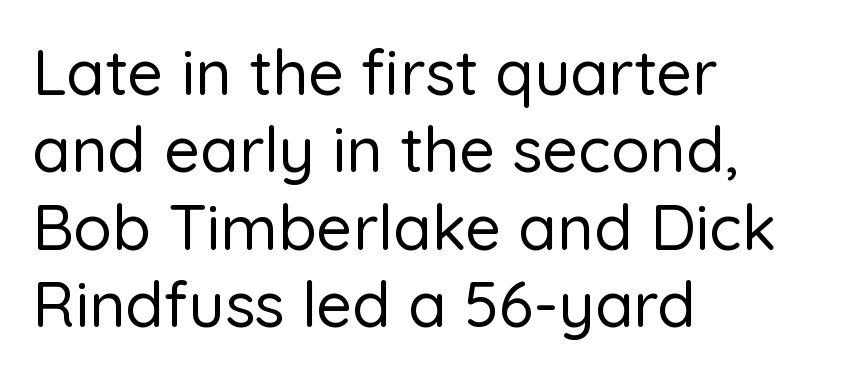
Q: Is the text italic (slanted)? A: No, it is upright.
Q: Is the typeface a serif or a sans-serif typeface? A: Sans-serif.
Q: Is the text underlined? A: No.
Q: How is the paragraph aligned? A: Left-aligned.
Q: Is the spacing between letters normal or unusually wide? A: Normal.
Q: Width (condensed, normal, or wide)? A: Normal.
Q: Stroke contrast? A: Low.
Q: x-height? A: Medium.
Q: Monospaced? A: No.
